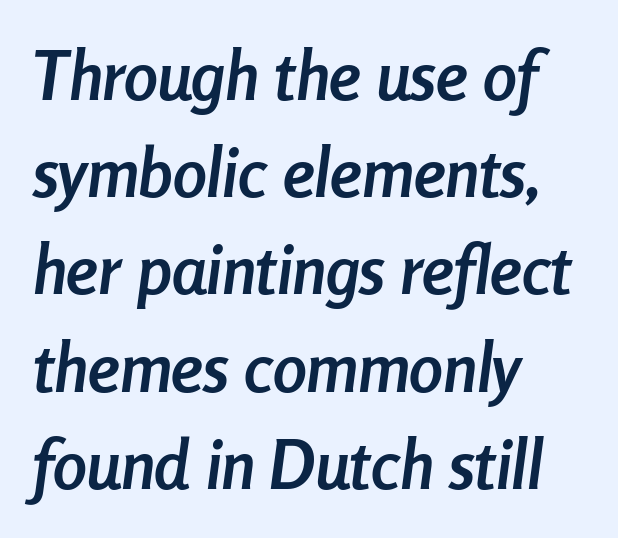
Q: Is the text bold? A: Yes.
Q: Is the text italic (slanted)? A: Yes, it leans right by about 8 degrees.
Q: Is the text underlined? A: No.
Q: How is the paragraph aligned? A: Left-aligned.
Q: Is the spacing between letters normal or unusually wide? A: Normal.
Q: Is the spacing between lines tight, normal or loose? A: Normal.
Q: Width (condensed, normal, or wide)? A: Condensed.
Q: Stroke contrast? A: Low.
Q: x-height? A: Medium.
Q: Monospaced? A: No.
